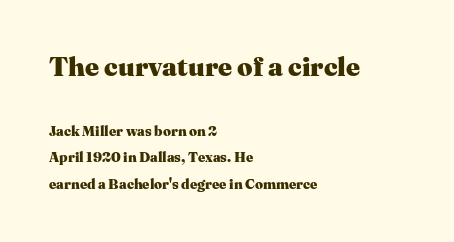
The image shows 27 px bold type, upright; set left-aligned, line spacing 1.89x, normal letter spacing, not underlined; the first (top) block is 1.93x larger.
